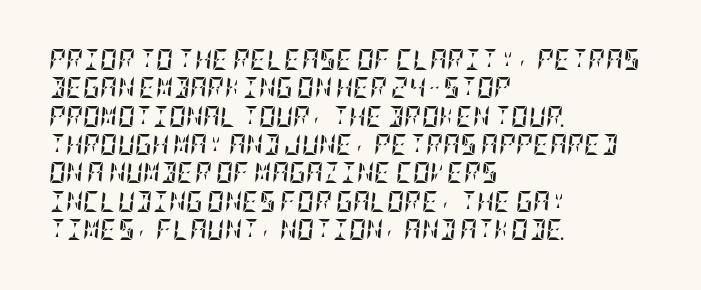
Q: Is the text bold? A: Yes.
Q: Is the text italic (slanted)? A: Yes, it leans right by about 5 degrees.
Q: Is the text underlined? A: No.
Q: How is the paragraph aligned? A: Left-aligned.
Q: Is the spacing between letters normal or unusually wide? A: Normal.
Q: Is the spacing between lines tight, normal or loose? A: Normal.
